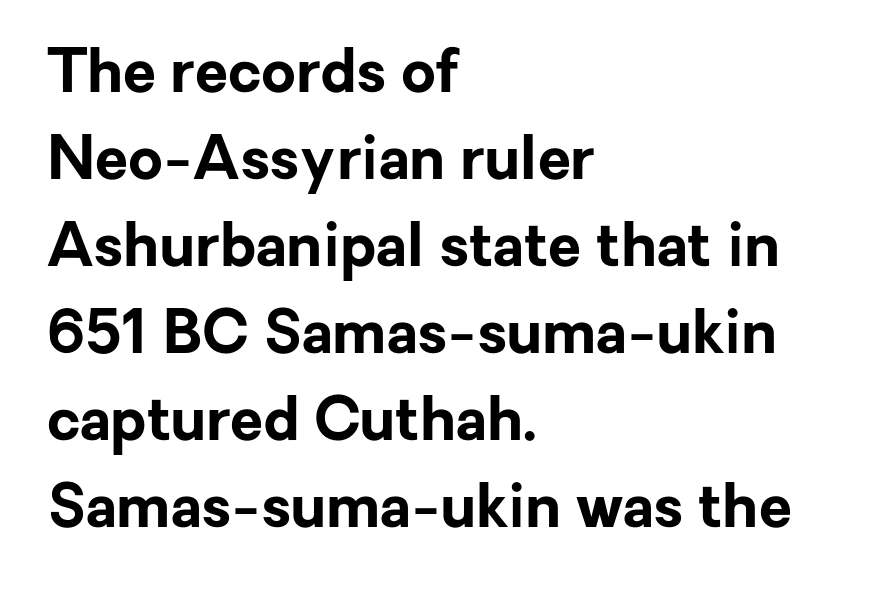
The image shows 60 px bold sans-serif type, upright; set left-aligned, normal line spacing (1.45x), normal letter spacing, not underlined; low stroke contrast and a medium x-height.
